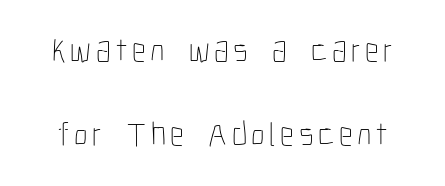
{"italic": "no", "bold": "no", "weight": "thin", "width": "condensed", "stroke_contrast": "low", "x_height": "medium", "monospaced": "no", "underline": "no", "line_spacing": "loose", "line_spacing_ratio": 2.48, "glyph_px": 34}
